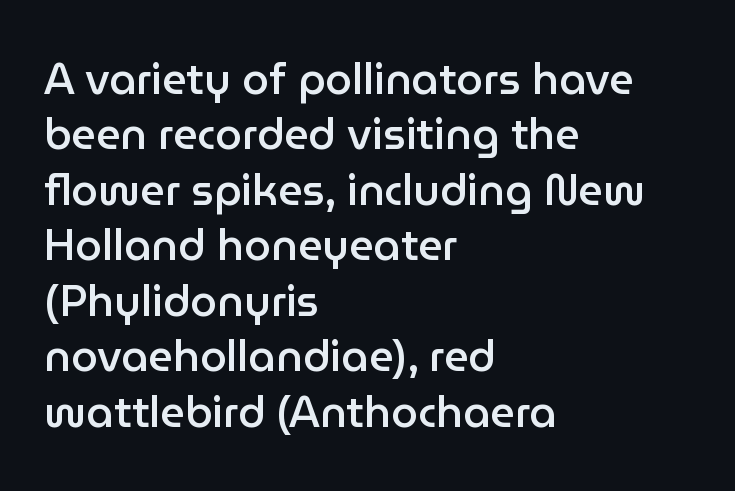
Q: Is the text bold? A: Semi-bold.
Q: Is the text italic (slanted)? A: No, it is upright.
Q: Is the typeface a serif or a sans-serif typeface? A: Sans-serif.
Q: Is the text underlined? A: No.
Q: How is the paragraph aligned? A: Left-aligned.
Q: Is the spacing between letters normal or unusually wide? A: Normal.
Q: Is the spacing between lines tight, normal or loose? A: Normal.
Q: Width (condensed, normal, or wide)? A: Normal.
Q: Stroke contrast? A: Low.
Q: x-height? A: Medium.
Q: Monospaced? A: No.
